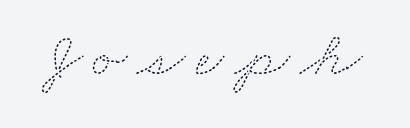
Stems and bowls with no extra thickness — not bold. This rendering features lettering with no underline. Varying glyph widths throughout — classic text-font behaviour.
